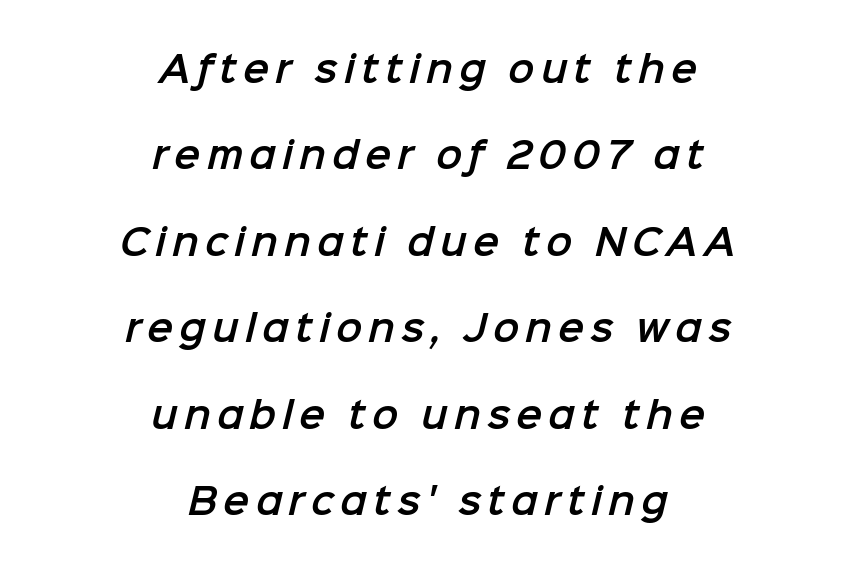
The image shows 35 px sans-serif type; set centered, loose line spacing (2.47x), not underlined; low stroke contrast and a medium x-height.
